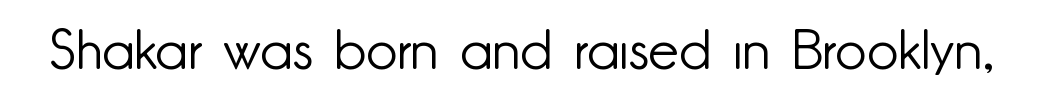
{"serif": "no", "italic": "no", "bold": "no", "weight": "light", "width": "normal", "stroke_contrast": "low", "x_height": "small", "monospaced": "no", "underline": "no", "letter_spacing": "normal", "letter_spacing_em": 0.0, "glyph_px": 55}
